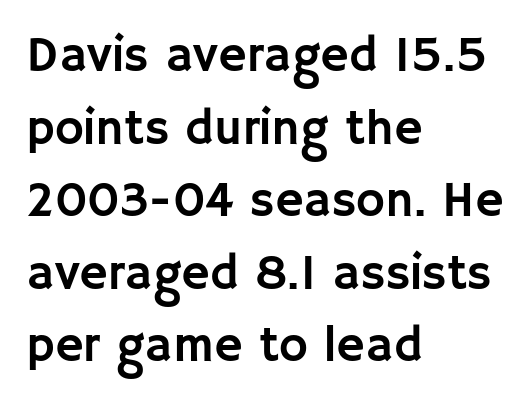
The image shows 49 px sans-serif type, upright; set left-aligned, normal line spacing (1.48x), normal letter spacing, not underlined; low stroke contrast and a large x-height.
